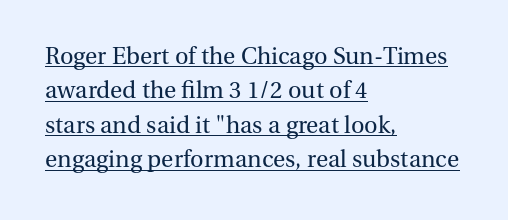
{"italic": "no", "bold": "no", "underline": "yes", "align": "left", "line_spacing": "normal", "line_spacing_ratio": 1.38, "letter_spacing": "normal", "letter_spacing_em": 0.0, "glyph_px": 25}
